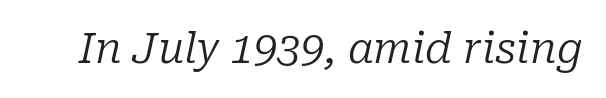
{"serif": "yes", "italic": "yes", "lean": "right", "slant_degrees": 10, "bold": "no", "weight": "regular", "width": "normal", "stroke_contrast": "low", "x_height": "medium", "monospaced": "no", "underline": "no", "letter_spacing": "normal", "letter_spacing_em": 0.0, "glyph_px": 42}
